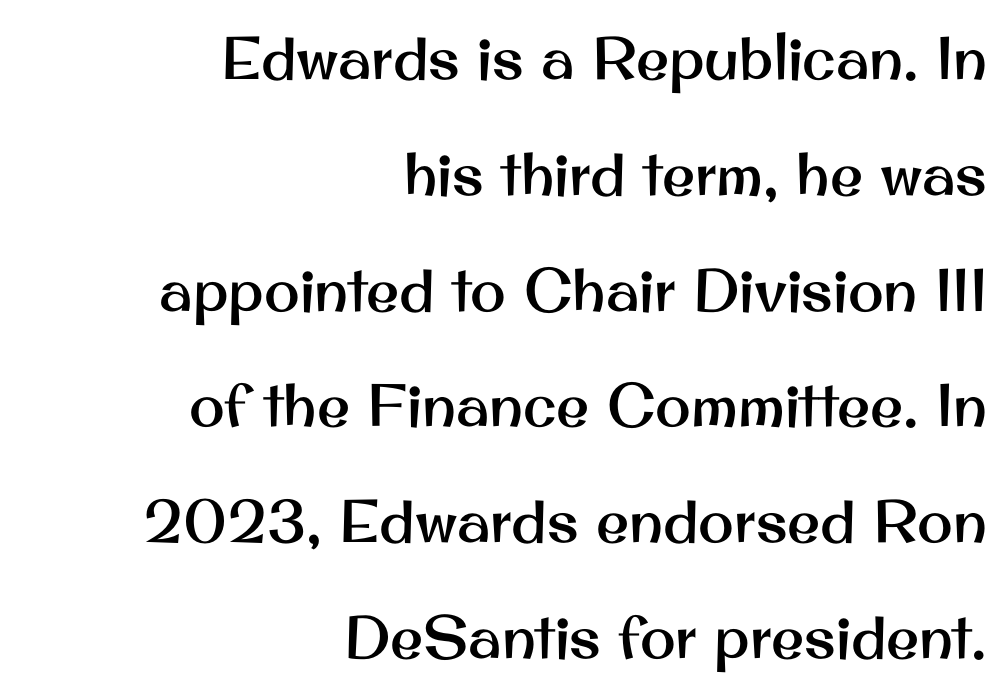
{"serif": "no", "italic": "no", "width": "normal", "stroke_contrast": "medium", "x_height": "small", "monospaced": "no", "underline": "no", "align": "right", "line_spacing": "loose", "line_spacing_ratio": 1.93, "letter_spacing": "normal", "letter_spacing_em": 0.0, "glyph_px": 60}
